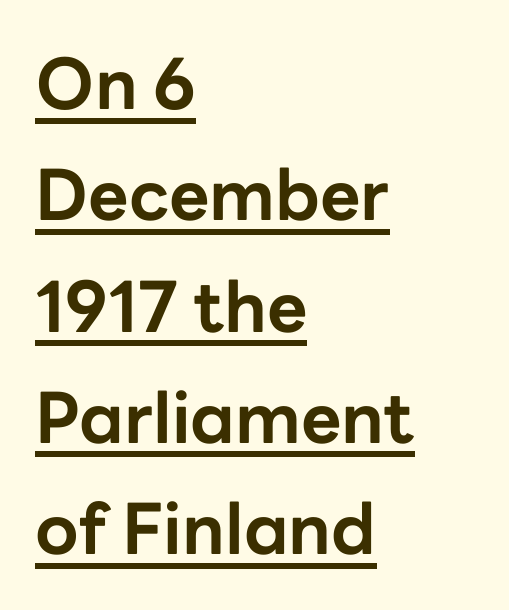
Q: Is the text bold? A: Yes.
Q: Is the text italic (slanted)? A: No, it is upright.
Q: Is the typeface a serif or a sans-serif typeface? A: Sans-serif.
Q: Is the text underlined? A: Yes.
Q: How is the paragraph aligned? A: Left-aligned.
Q: Is the spacing between letters normal or unusually wide? A: Normal.
Q: Is the spacing between lines tight, normal or loose? A: Normal.
Q: Width (condensed, normal, or wide)? A: Normal.
Q: Stroke contrast? A: Low.
Q: x-height? A: Medium.
Q: Monospaced? A: No.
